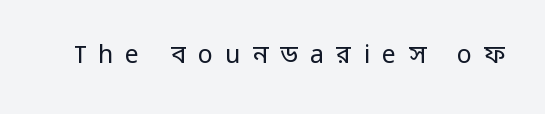
Q: Is the text bold? A: No.
Q: Is the text italic (slanted)? A: No, it is upright.
Q: Is the text underlined? A: No.
Q: Is the spacing between letters normal or unusually wide? A: Unusually wide.
